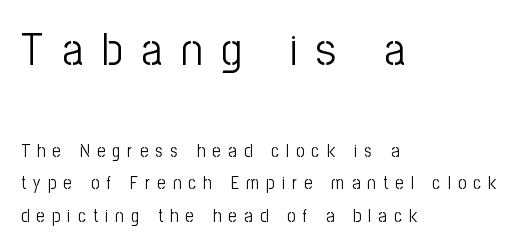
Is this a heavy cut? Hardly; it is regular or lighter. The setting favours the left margin, as ordinary paragraphs usually do. Unlike italic type, these characters show no tilt at all. These lines have a slow, spaced-out rhythm from letter to letter. A student would notice the top passage is typeset larger than what follows.
